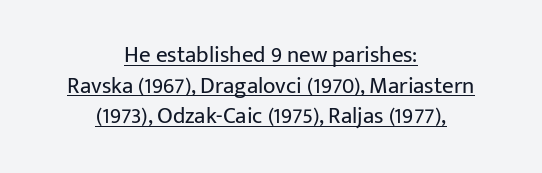
Weight: regular or lighter. Italic: no, the glyphs are upright roman. Quick note: interline space is typical. Is the letter spacing exaggerated? No — it looks like the ordinary default.
